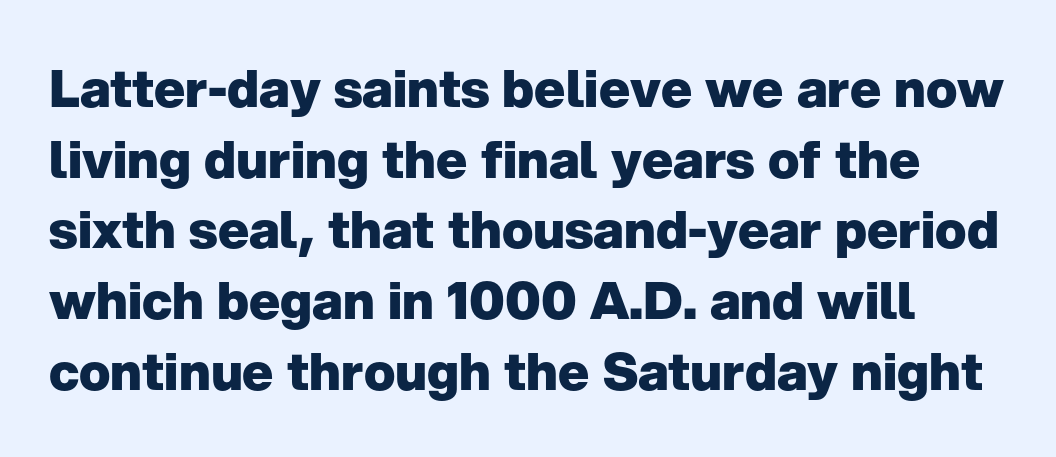
{"serif": "no", "italic": "no", "bold": "yes", "weight": "heavy", "width": "normal", "stroke_contrast": "low", "x_height": "medium", "monospaced": "no", "underline": "no", "line_spacing": "normal", "line_spacing_ratio": 1.36, "letter_spacing": "normal", "letter_spacing_em": 0.0, "glyph_px": 52}
